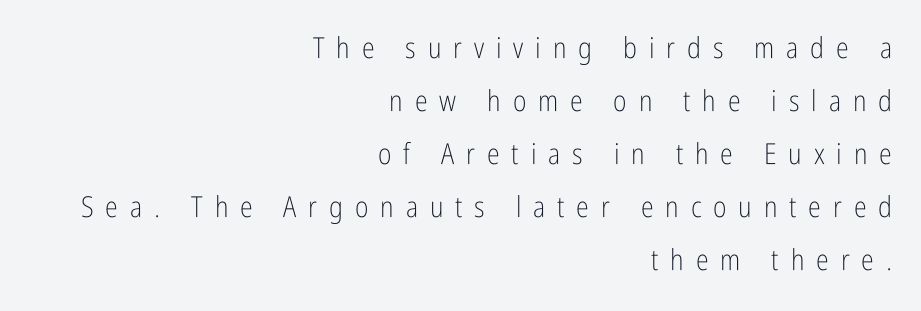
Q: Is the text bold? A: No.
Q: Is the text italic (slanted)? A: No, it is upright.
Q: Is the typeface a serif or a sans-serif typeface? A: Sans-serif.
Q: Is the text underlined? A: No.
Q: How is the paragraph aligned? A: Right-aligned.
Q: Is the spacing between letters normal or unusually wide? A: Unusually wide.
Q: Width (condensed, normal, or wide)? A: Condensed.
Q: Stroke contrast? A: Low.
Q: x-height? A: Medium.
Q: Monospaced? A: No.
